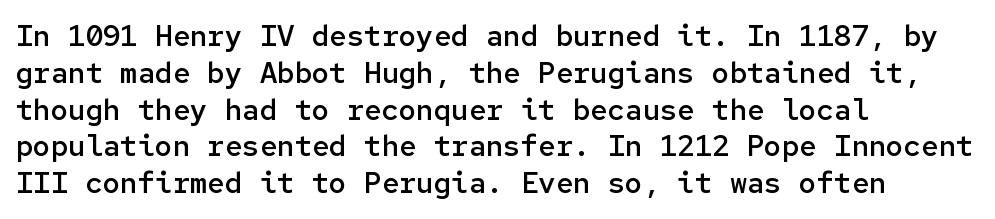
The image shows 29 px semibold sans-serif type, upright, monospaced; set left-aligned, normal line spacing (1.27x), normal letter spacing, not underlined; low stroke contrast and a medium x-height.
